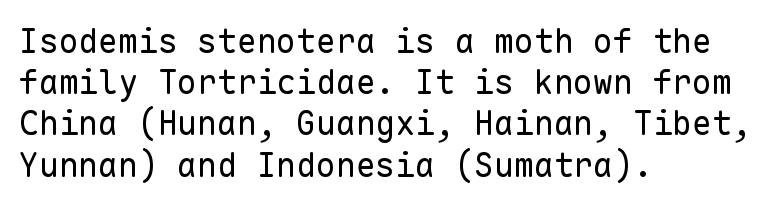
Q: Is the text bold? A: No.
Q: Is the text italic (slanted)? A: No, it is upright.
Q: Is the typeface a serif or a sans-serif typeface? A: Sans-serif.
Q: Is the text underlined? A: No.
Q: How is the paragraph aligned? A: Left-aligned.
Q: Is the spacing between letters normal or unusually wide? A: Normal.
Q: Is the spacing between lines tight, normal or loose? A: Normal.
Q: Width (condensed, normal, or wide)? A: Normal.
Q: Stroke contrast? A: Low.
Q: x-height? A: Medium.
Q: Monospaced? A: Yes.
